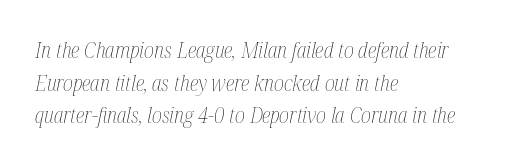
The horizontal fit of the characters is conventional and even. Every row of glyphs begins at an identical x-position on the left. You can tell it's italic because the verticals aren't actually vertical. Weight class: somewhere from thin through regular. The rows are spaced the way most documents space them.
